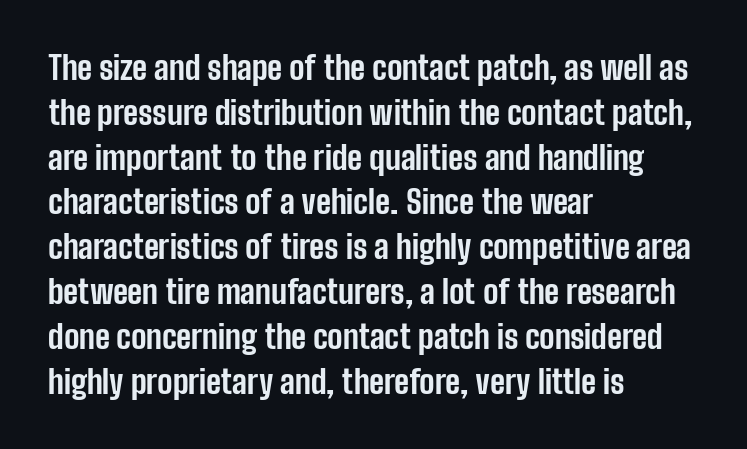
{"serif": "no", "italic": "no", "bold": "yes", "weight": "bold", "width": "condensed", "stroke_contrast": "low", "x_height": "medium", "monospaced": "no", "underline": "no", "align": "left", "line_spacing": "normal", "line_spacing_ratio": 1.4, "letter_spacing": "normal", "letter_spacing_em": 0.0, "glyph_px": 32}
